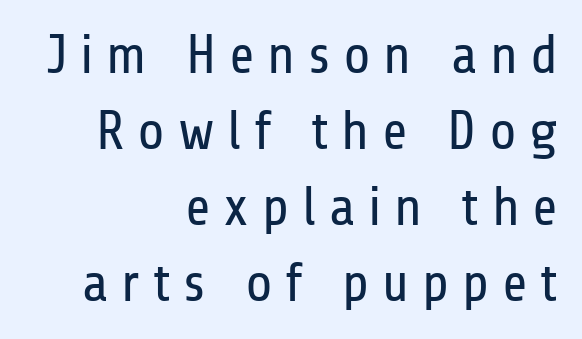
{"serif": "no", "italic": "no", "bold": "no", "weight": "regular", "width": "condensed", "stroke_contrast": "low", "x_height": "medium", "monospaced": "no", "underline": "no", "align": "right", "line_spacing": "normal", "line_spacing_ratio": 1.38, "letter_spacing": "wide", "letter_spacing_em": 0.23, "glyph_px": 55}
